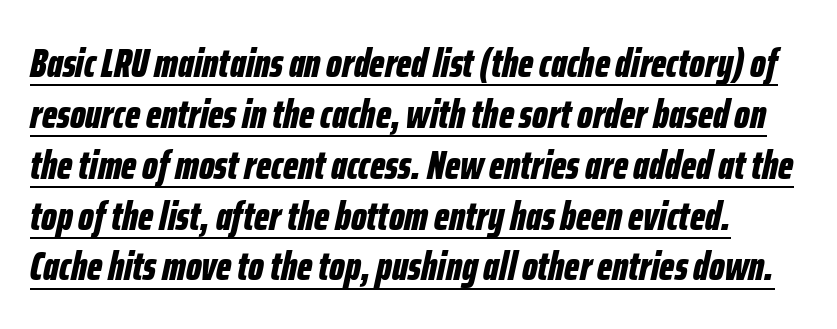
{"italic": "yes", "lean": "right", "slant_degrees": 12, "bold": "yes", "weight": "bold", "width": "condensed", "stroke_contrast": "low", "x_height": "medium", "monospaced": "no", "underline": "yes", "line_spacing_ratio": 1.24, "letter_spacing": "normal", "letter_spacing_em": 0.0, "glyph_px": 41}
